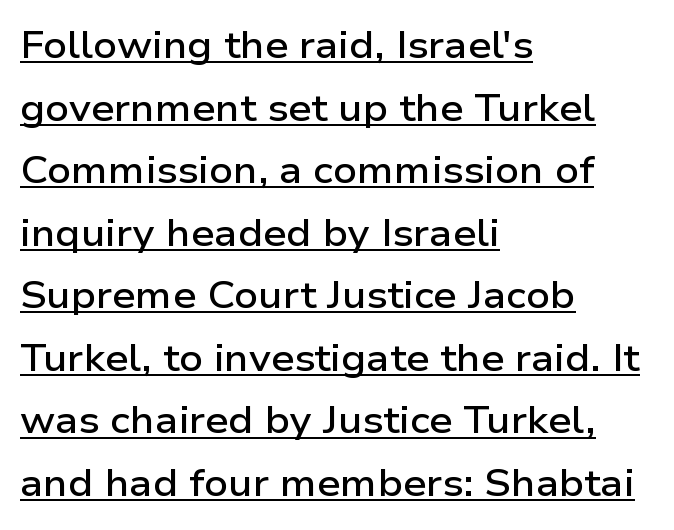
The image shows 37 px semibold, wide sans-serif type, upright; set left-aligned, normal line spacing (1.69x), normal letter spacing, underlined; low stroke contrast and a medium x-height.
